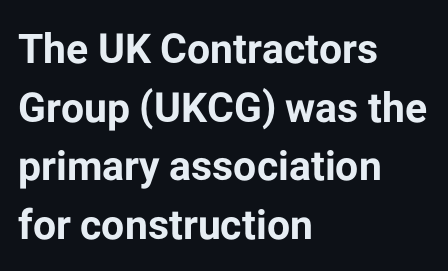
How heavy is the stroke? Heavy — this is a bold. Notice how descenders clear the ascenders below comfortably — that's standard leading. Each letter keeps its own natural width here, so spacing adapts to shape. Short and long lines alike share a common starting point at left.
